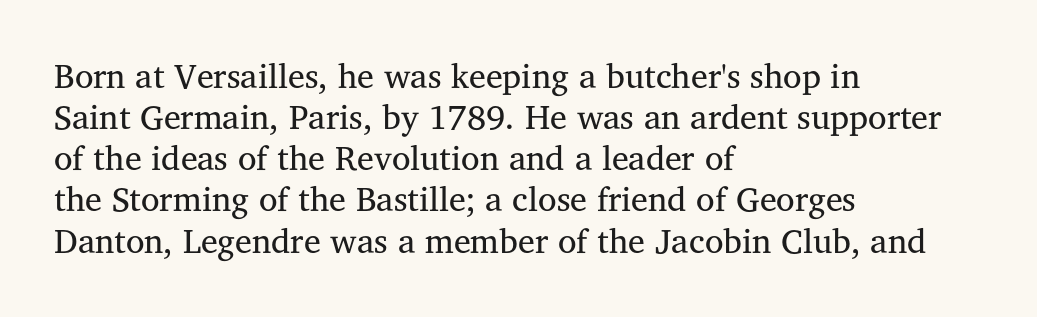
This sample uses a serif face. Which margin do the lines hug? The left one — the right edge is uneven. You could not count columns in this text — the font is proportionally spaced. Default kerning and tracking; the words read as compact shapes.
